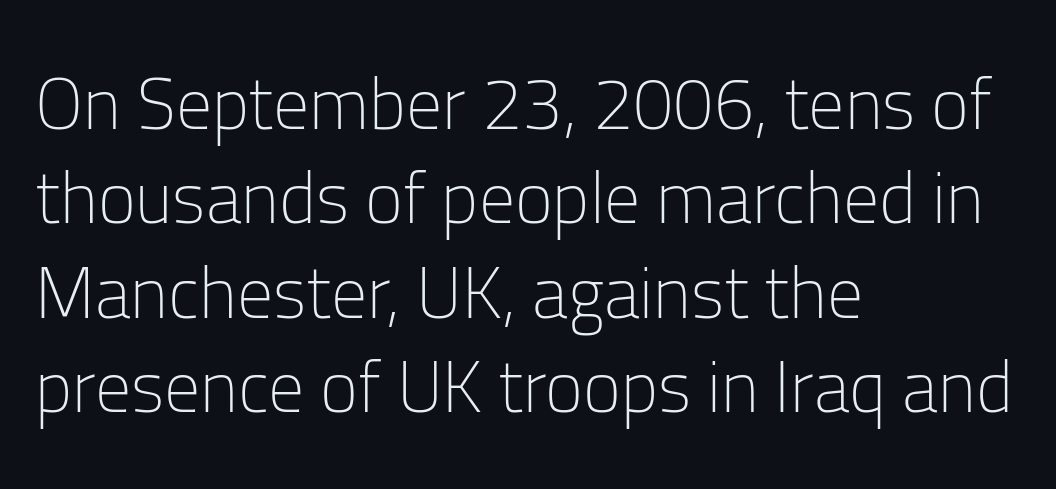
The paragraph shown leans on its left margin. The letters sit at their default tracking, neither squeezed nor spread. The font is comparable to plain body text, perhaps lighter. Note the varied advance widths — an 'i' is clearly narrower than an 'm'. Honestly, there is no underline to notice here at all. These lines sit exactly where default settings would place them.
